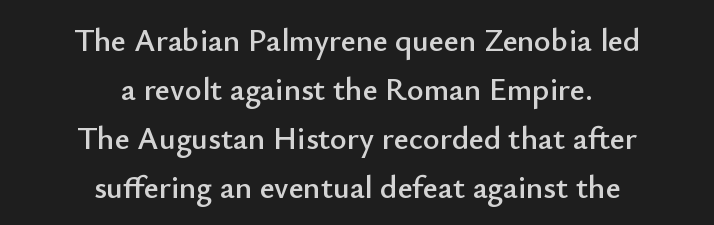
Q: Is the text italic (slanted)? A: No, it is upright.
Q: Is the typeface a serif or a sans-serif typeface? A: Sans-serif.
Q: Is the text underlined? A: No.
Q: How is the paragraph aligned? A: Centered.
Q: Is the spacing between letters normal or unusually wide? A: Normal.
Q: Is the spacing between lines tight, normal or loose? A: Normal.
Q: Width (condensed, normal, or wide)? A: Normal.
Q: Stroke contrast? A: Low.
Q: x-height? A: Small.
Q: Monospaced? A: No.
